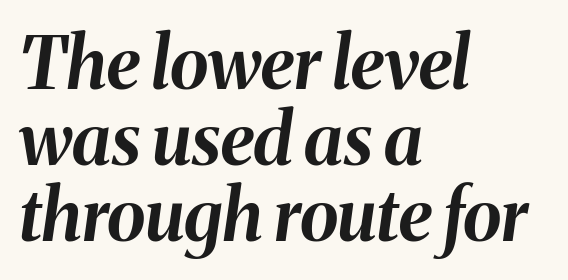
{"italic": "yes", "lean": "right", "slant_degrees": 8, "bold": "yes", "weight": "bold", "width": "normal", "stroke_contrast": "medium", "x_height": "medium", "monospaced": "no", "underline": "no", "align": "left", "line_spacing": "tight", "line_spacing_ratio": 1.07, "letter_spacing": "normal", "letter_spacing_em": 0.0, "glyph_px": 71}
